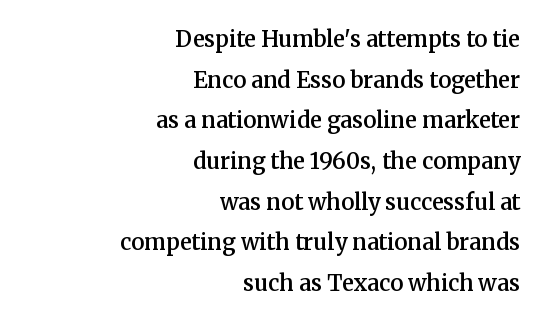
Q: Is the text bold? A: Semi-bold.
Q: Is the text italic (slanted)? A: No, it is upright.
Q: Is the text underlined? A: No.
Q: How is the paragraph aligned? A: Right-aligned.
Q: Is the spacing between letters normal or unusually wide? A: Normal.
